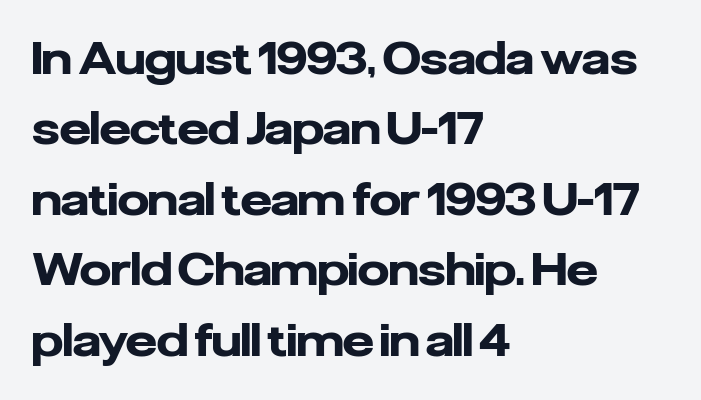
A typesetter would label this face a sans. These lines stack with their left ends in a neat column. Think of a printed novel: that variable character pitch is what you see here. Notice how descenders clear the ascenders below comfortably — that's standard leading. Style check: upright. These lines carry a lot of weight — the face is fully bold.
